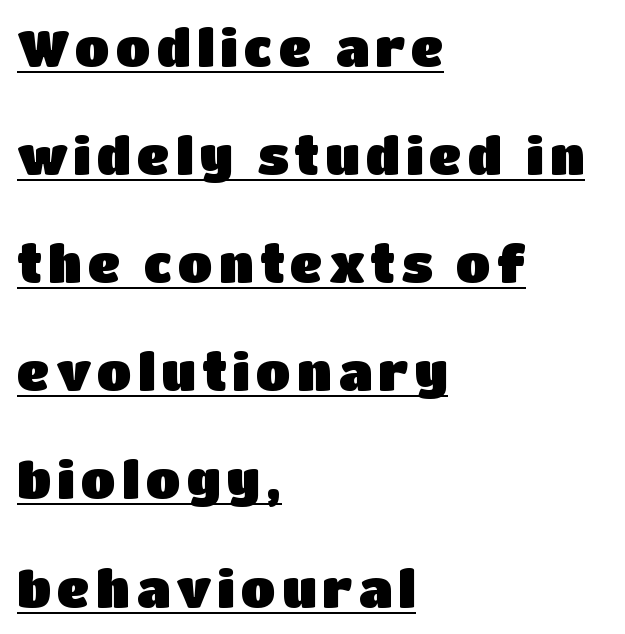
The letters stand straight up with perfectly vertical stems. The glyphs are accompanied by a horizontal stroke just below them. Serif or sans? Sans — the stroke terminals are bare. Each letter keeps its own natural width here, so spacing adapts to shape.
